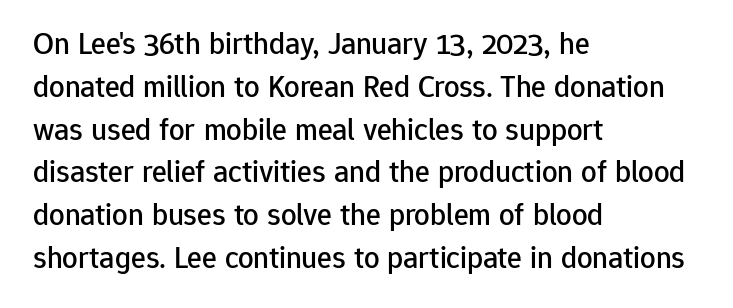
The lines sit at an ordinary, default distance from one another. Alignment: flush left. You could call the tracking neutral — neither tight nor loose. Every character sits straight up, as roman type does.
